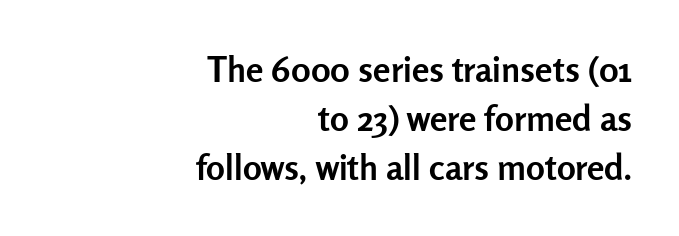
{"serif": "no", "italic": "no", "bold": "yes", "weight": "semibold", "width": "normal", "stroke_contrast": "low", "x_height": "medium", "monospaced": "no", "underline": "no", "align": "right", "line_spacing": "normal", "line_spacing_ratio": 1.4, "letter_spacing": "normal", "letter_spacing_em": 0.0, "glyph_px": 35}
